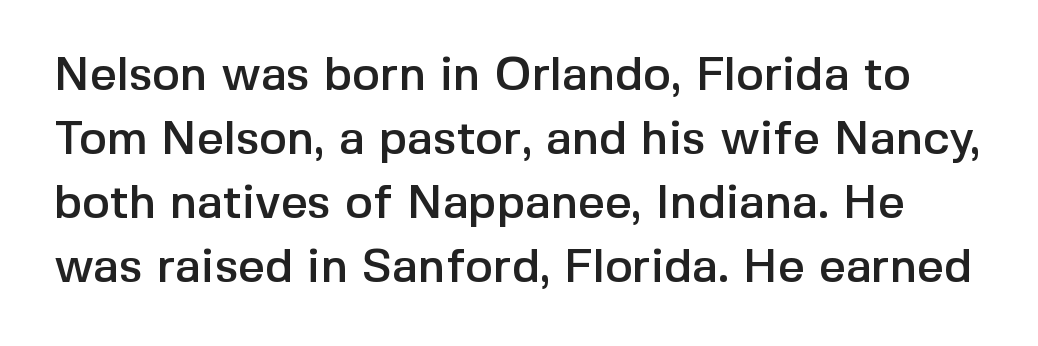
The foot of each line stays bare and open. Honestly, the letter spacing is just normal — you wouldn't notice it. In terms of posture, this sample is upright. Classification — sans serif. Is this a fixed-width face? No — the glyphs have proportional, varying widths. Vertically, the passage feels balanced, rows spaced as you'd expect.
